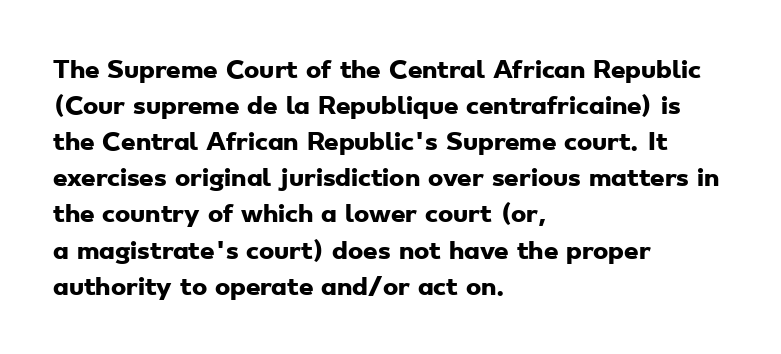
The image shows 23 px bold type; set left-aligned, normal line spacing (1.57x), normal letter spacing, not underlined.
